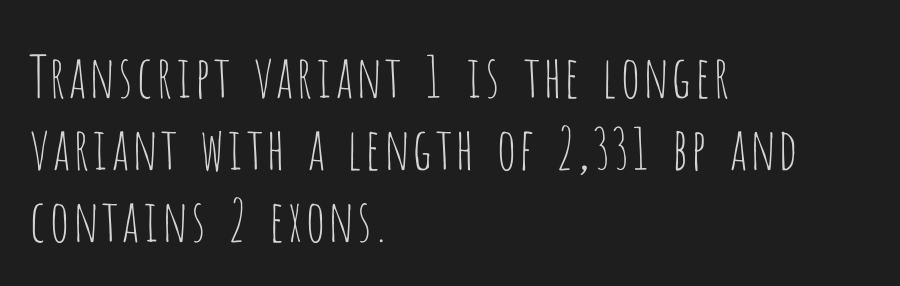
Q: Is the text bold? A: No.
Q: Is the text italic (slanted)? A: No, it is upright.
Q: Is the typeface a serif or a sans-serif typeface? A: Sans-serif.
Q: Is the text underlined? A: No.
Q: How is the paragraph aligned? A: Left-aligned.
Q: Is the spacing between letters normal or unusually wide? A: Normal.
Q: Width (condensed, normal, or wide)? A: Condensed.
Q: Stroke contrast? A: Low.
Q: x-height? A: Large.
Q: Monospaced? A: No.
